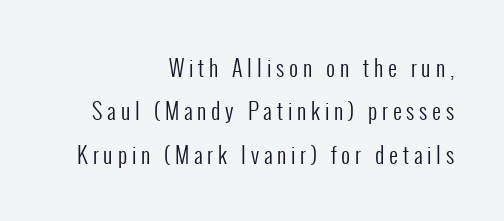
Q: Is the text bold? A: No.
Q: Is the text italic (slanted)? A: No, it is upright.
Q: Is the text underlined? A: No.
Q: How is the paragraph aligned? A: Right-aligned.
Q: Is the spacing between letters normal or unusually wide? A: Unusually wide.
Q: Is the spacing between lines tight, normal or loose? A: Loose.
